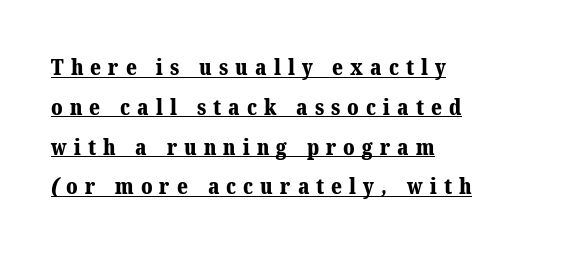
Q: Is the text bold? A: Yes.
Q: Is the text underlined? A: Yes.
Q: How is the paragraph aligned? A: Left-aligned.
Q: Is the spacing between letters normal or unusually wide? A: Unusually wide.
